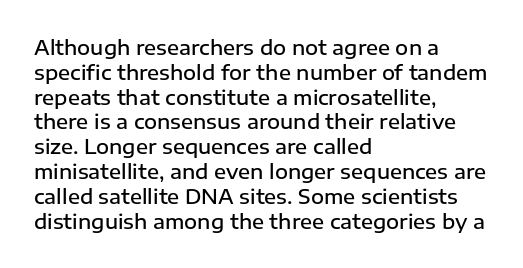
Where is the straight margin? On the left. These words are printed semibold, heavier than regular yet not bold. Designer's note — italics off, roman on. The space beneath each line is pristine and unruled. Words appear dense and cohesive because spacing is normal.
